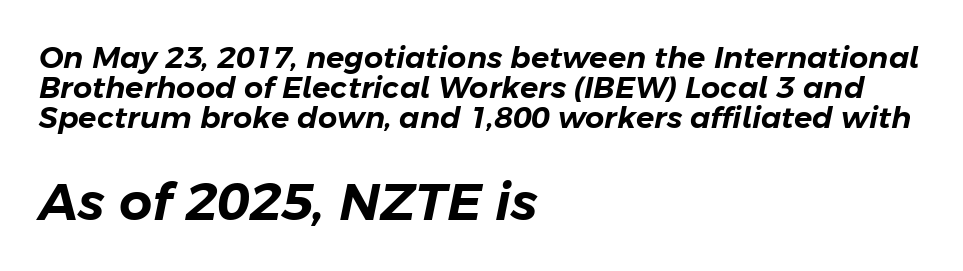
Q: Is the text italic (slanted)? A: Yes, it leans right by about 11 degrees.
Q: Is the text underlined? A: No.
Q: How is the paragraph aligned? A: Left-aligned.
Q: Is the spacing between letters normal or unusually wide? A: Normal.
Q: Is the spacing between lines tight, normal or loose? A: Tight.
Q: Which block of text is set in a larger size, the first (top) or the second (bottom)? A: The second (bottom) one.
Q: Width (condensed, normal, or wide)? A: Normal.
Q: Stroke contrast? A: Low.
Q: x-height? A: Medium.
Q: Monospaced? A: No.
